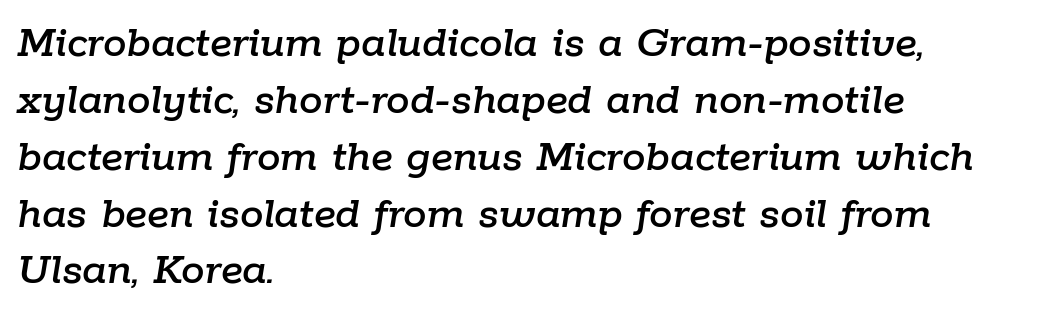
The image shows 47 px text type, italic (leaning right); set left-aligned, line spacing 1.21x, normal letter spacing, not underlined; low stroke contrast and a medium x-height.
